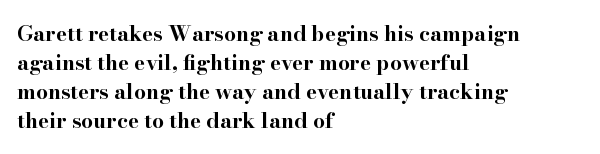
The lines are quadded left. These lines keep a tight, regular rhythm from letter to letter. The gap between lines stays unmarked. It's the straight-up-and-down kind of type. The rendering uses a moderate line-height, typical for paragraphs. Pretty heavy lettering here — definitely bold.
